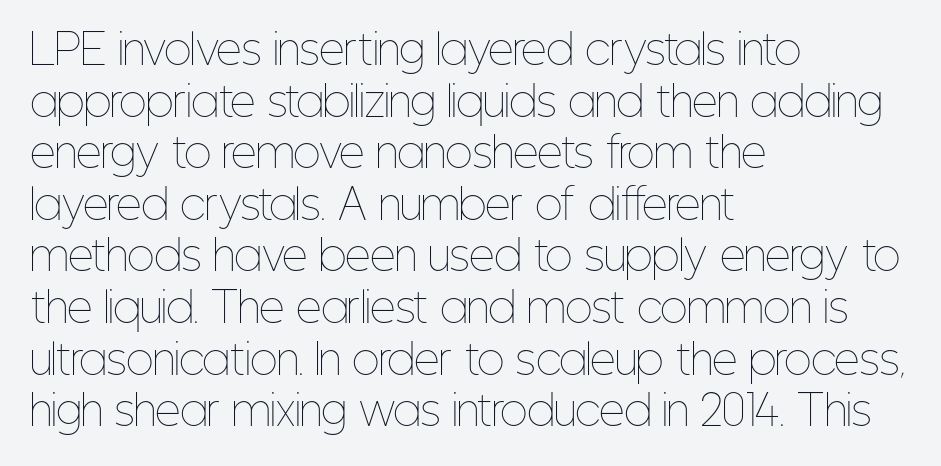
Q: Is the text bold? A: No.
Q: Is the text italic (slanted)? A: No, it is upright.
Q: Is the text underlined? A: No.
Q: How is the paragraph aligned? A: Left-aligned.
Q: Is the spacing between letters normal or unusually wide? A: Normal.
Q: Is the spacing between lines tight, normal or loose? A: Normal.
Q: Width (condensed, normal, or wide)? A: Condensed.
Q: Stroke contrast? A: Low.
Q: x-height? A: Medium.
Q: Monospaced? A: No.
